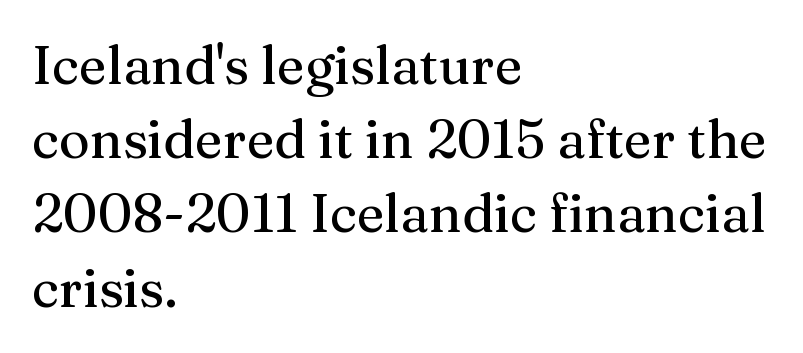
Quick note: interline space is typical. A typesetter would label this face a serif. Do the characters align in a grid? No, the font is proportional. Each line starts at the same left margin while the right side varies. Plain, unruled lines of type. This is the regular roman posture of the typeface.
